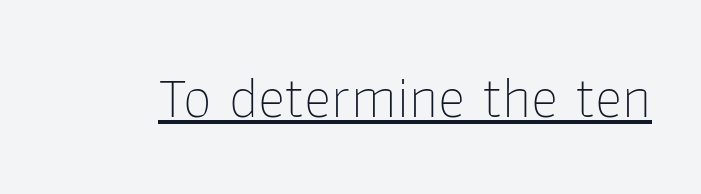
Somebody hit Ctrl+U on this one — the words are underlined. This sample uses plain, unmodified letter spacing. Do the letters lean? They stand straight. The font is comparable to plain body text, perhaps lighter.
